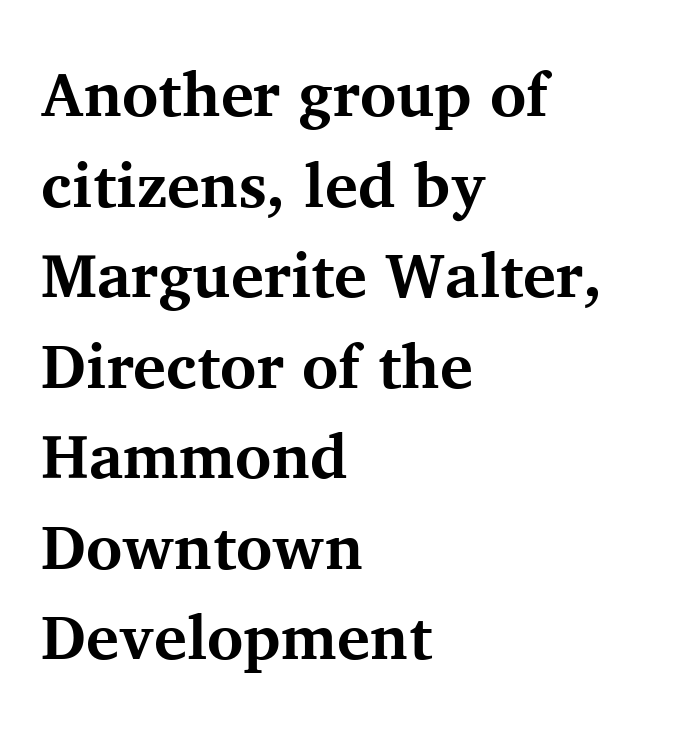
{"serif": "yes", "italic": "no", "bold": "yes", "weight": "bold", "width": "normal", "stroke_contrast": "medium", "x_height": "medium", "monospaced": "no", "underline": "no", "align": "left", "line_spacing": "normal", "line_spacing_ratio": 1.46, "letter_spacing": "normal", "letter_spacing_em": 0.0, "glyph_px": 62}
